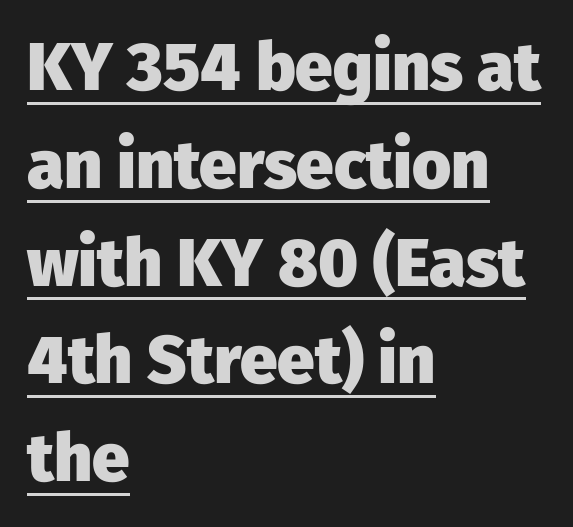
{"serif": "no", "italic": "no", "bold": "yes", "weight": "heavy", "width": "normal", "stroke_contrast": "low", "x_height": "medium", "monospaced": "no", "underline": "yes", "align": "left", "line_spacing": "normal", "line_spacing_ratio": 1.46, "letter_spacing": "normal", "letter_spacing_em": 0.0, "glyph_px": 67}
